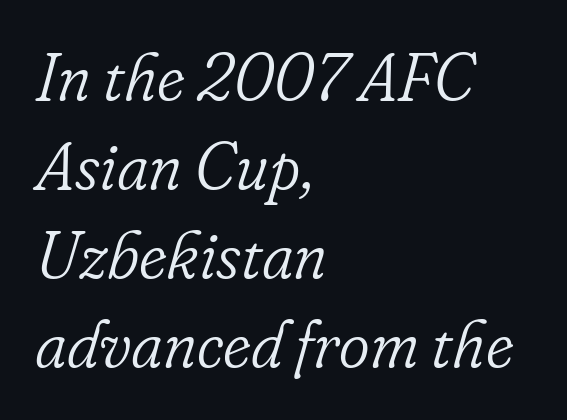
{"serif": "yes", "italic": "yes", "lean": "right", "slant_degrees": 16, "bold": "no", "weight": "light", "width": "normal", "stroke_contrast": "low", "x_height": "small", "monospaced": "no", "underline": "no", "align": "left", "line_spacing": "normal", "line_spacing_ratio": 1.35, "letter_spacing": "normal", "letter_spacing_em": 0.0, "glyph_px": 66}
